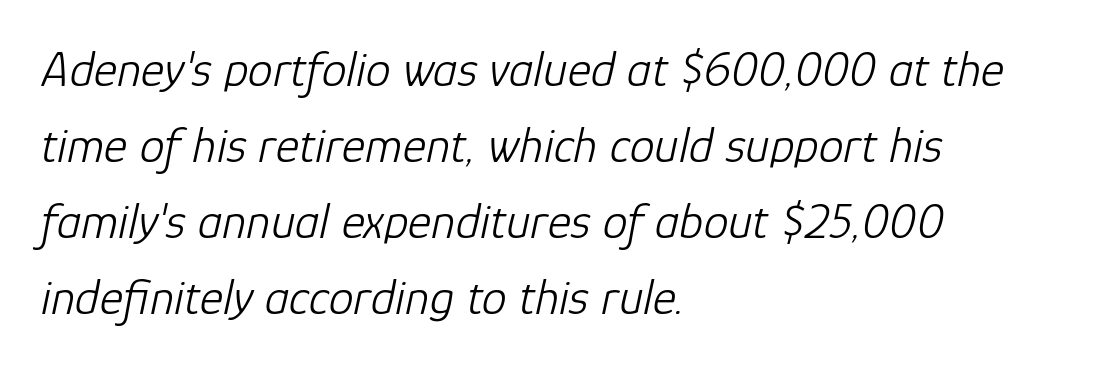
The image shows 50 px light type, italic (leaning right); set left-aligned, normal line spacing (1.52x), normal letter spacing, not underlined; low stroke contrast and a medium x-height.
